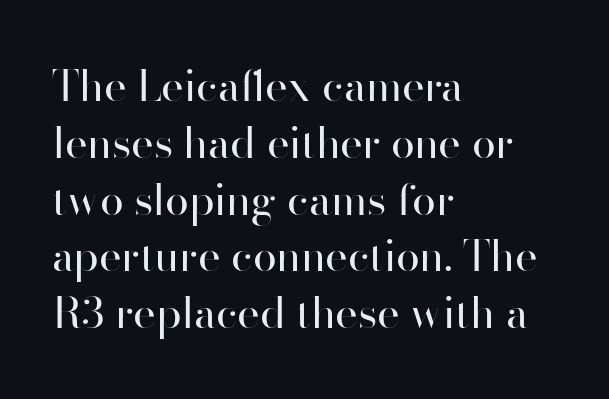
Q: Is the text bold? A: No.
Q: Is the text italic (slanted)? A: No, it is upright.
Q: Is the typeface a serif or a sans-serif typeface? A: Sans-serif.
Q: Is the text underlined? A: No.
Q: How is the paragraph aligned? A: Left-aligned.
Q: Is the spacing between letters normal or unusually wide? A: Normal.
Q: Is the spacing between lines tight, normal or loose? A: Normal.
Q: Width (condensed, normal, or wide)? A: Normal.
Q: Stroke contrast? A: High.
Q: x-height? A: Small.
Q: Monospaced? A: No.
